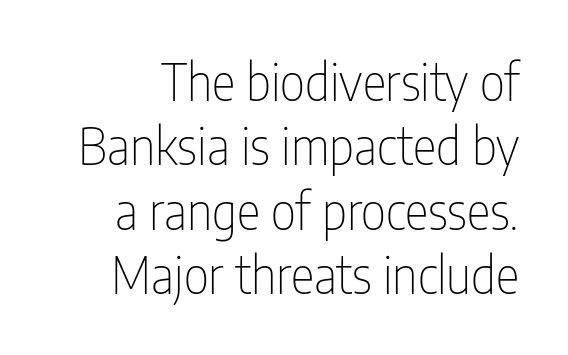
The passage shown stacks its lines at a standard gap. Each word holds together tightly as a unit, with standard inter-letter gaps. Lines of text with bare space underneath. Posture: straight, roman, zero tilt. Type style note: lacks serifs. Think of a printed novel: that variable character pitch is what you see here.
